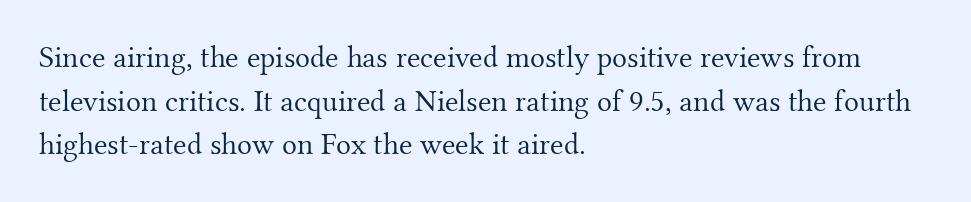
Q: Is the text bold? A: No.
Q: Is the text italic (slanted)? A: No, it is upright.
Q: Is the typeface a serif or a sans-serif typeface? A: Serif.
Q: Is the text underlined? A: No.
Q: How is the paragraph aligned? A: Left-aligned.
Q: Is the spacing between letters normal or unusually wide? A: Normal.
Q: Is the spacing between lines tight, normal or loose? A: Normal.
Q: Width (condensed, normal, or wide)? A: Normal.
Q: Stroke contrast? A: Medium.
Q: x-height? A: Small.
Q: Monospaced? A: No.
